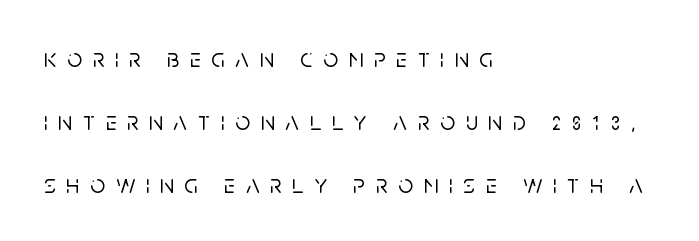
Q: Is the text italic (slanted)? A: No, it is upright.
Q: Is the text underlined? A: No.
Q: How is the paragraph aligned? A: Left-aligned.
Q: Is the spacing between letters normal or unusually wide? A: Unusually wide.
Q: Is the spacing between lines tight, normal or loose? A: Loose.
